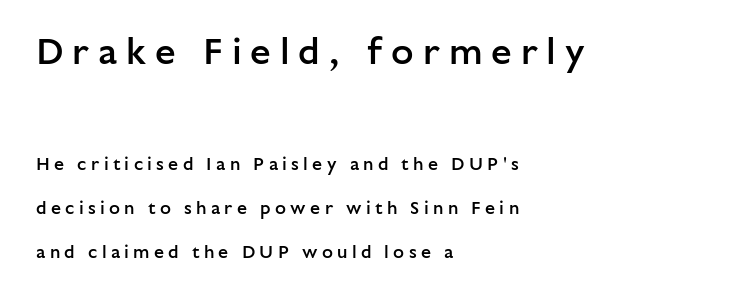
The typesetting leans somewhat heavy: a semibold. Each letter's strokes conclude bluntly, with no projecting serifs. In CSS terms this would be text-align: left. The area under the type is left untouched. Rendered with straight, roman letterforms. Is the letter spacing exaggerated? Yes — the characters are pushed far apart.
